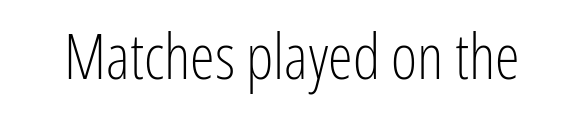
Proportional: the letters do not fall into vertical columns. I'd call this a sans setting — the letters go barefoot. Bold? No — there's no thickening of the strokes. Short note: letters normally spaced. This sample uses an upright cut, with every glyph sitting square on the baseline.
